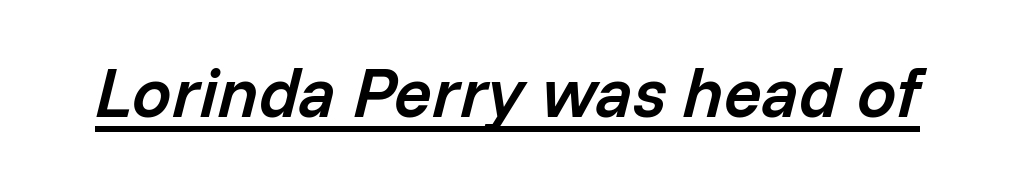
Does extra space separate the letters? No, they use regular spacing. The typesetting leans somewhat heavy: a semibold. Here the designer chose a conventional face with non-uniform glyph widths. Posture: slanted. Students, observe the line beneath the letters — that is underlining.
